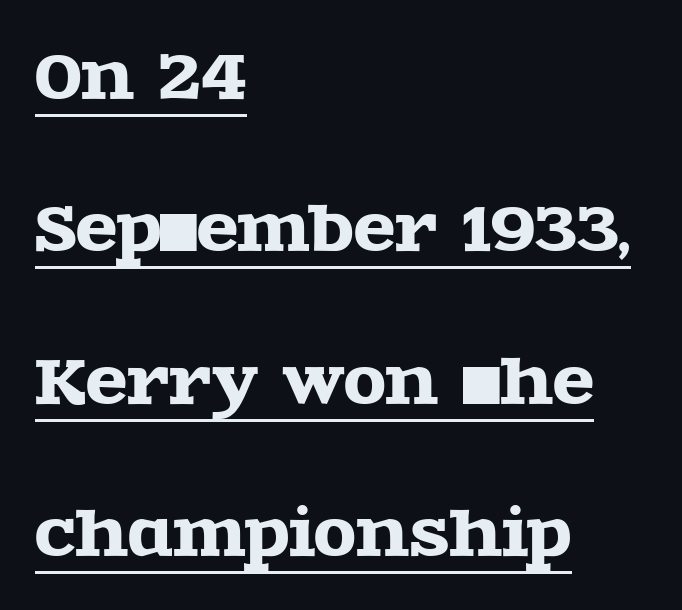
Q: Is the text italic (slanted)? A: No, it is upright.
Q: Is the typeface a serif or a sans-serif typeface? A: Serif.
Q: Is the text underlined? A: Yes.
Q: How is the paragraph aligned? A: Left-aligned.
Q: Is the spacing between letters normal or unusually wide? A: Normal.
Q: Is the spacing between lines tight, normal or loose? A: Loose.
Q: Width (condensed, normal, or wide)? A: Wide.
Q: x-height? A: Large.
Q: Monospaced? A: No.
